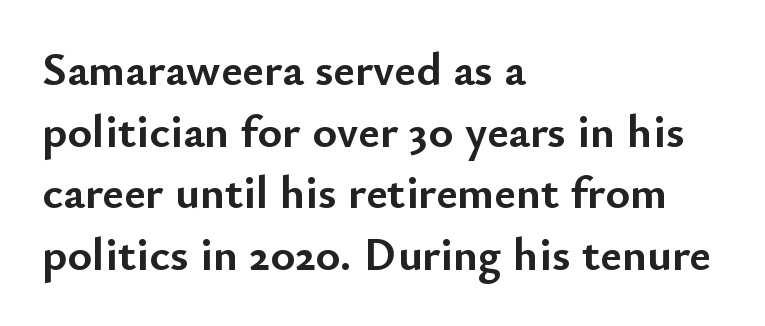
{"serif": "no", "italic": "no", "bold": "yes", "weight": "semibold", "width": "normal", "stroke_contrast": "low", "x_height": "small", "monospaced": "no", "underline": "no", "align": "left", "line_spacing": "normal", "line_spacing_ratio": 1.31, "letter_spacing": "normal", "letter_spacing_em": 0.0, "glyph_px": 47}
